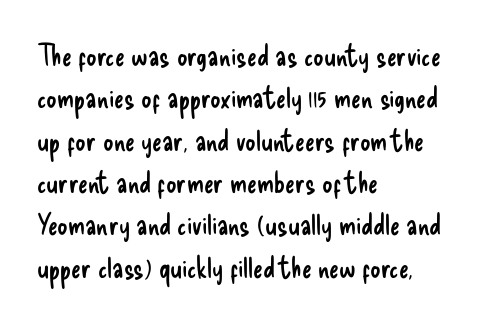
{"serif": "no", "italic": "no", "bold": "no", "weight": "regular", "width": "condensed", "stroke_contrast": "low", "x_height": "small", "monospaced": "no", "underline": "no", "align": "left", "line_spacing": "normal", "line_spacing_ratio": 1.46, "letter_spacing": "normal", "letter_spacing_em": 0.0, "glyph_px": 29}
